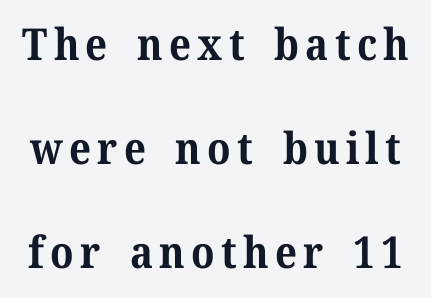
The image shows 44 px bold serif type, upright; set loose line spacing (2.36x), not underlined; medium stroke contrast and a medium x-height.
